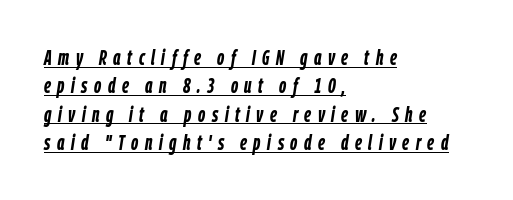
Q: Is the text bold? A: Yes.
Q: Is the text italic (slanted)? A: Yes, it leans right by about 9 degrees.
Q: Is the text underlined? A: Yes.
Q: How is the paragraph aligned? A: Left-aligned.
Q: Is the spacing between letters normal or unusually wide? A: Unusually wide.
Q: Is the spacing between lines tight, normal or loose? A: Normal.
